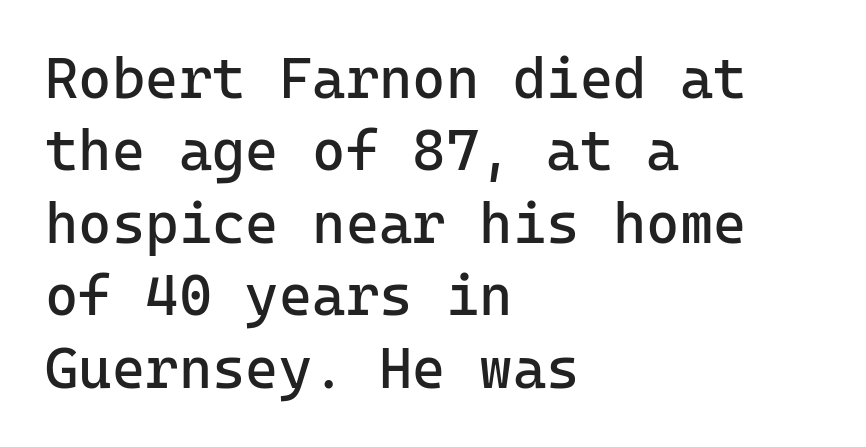
{"serif": "no", "italic": "no", "bold": "no", "weight": "regular", "width": "normal", "stroke_contrast": "low", "x_height": "medium", "underline": "no", "align": "left", "line_spacing": "normal", "line_spacing_ratio": 1.27, "letter_spacing": "normal", "letter_spacing_em": 0.0, "glyph_px": 57}
